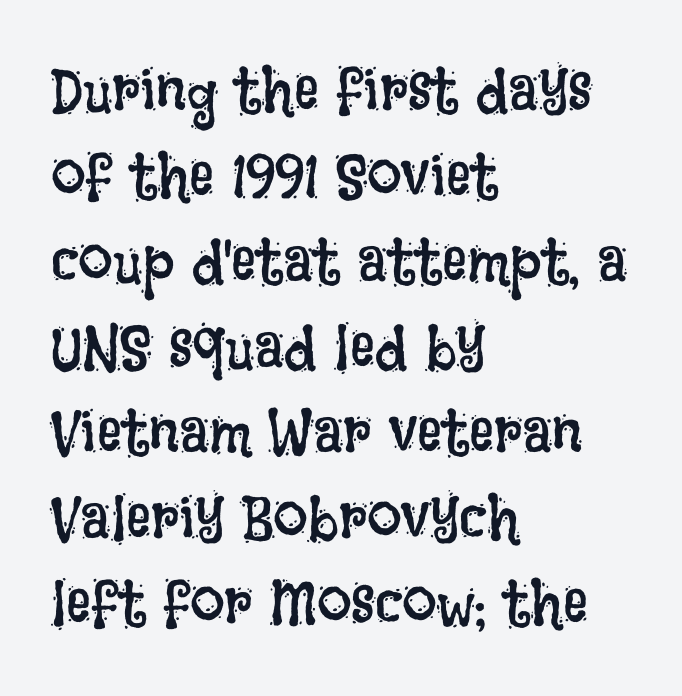
The image shows 62 px regular-weight, condensed type, upright; set left-aligned, normal line spacing (1.38x), normal letter spacing, not underlined; low stroke contrast and a large x-height.
